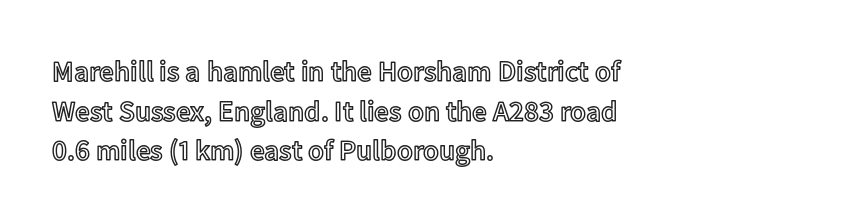
{"italic": "no", "width": "normal", "x_height": "medium", "monospaced": "no", "underline": "no", "align": "left", "line_spacing": "normal", "line_spacing_ratio": 1.37, "letter_spacing": "normal", "letter_spacing_em": 0.0, "glyph_px": 29}
